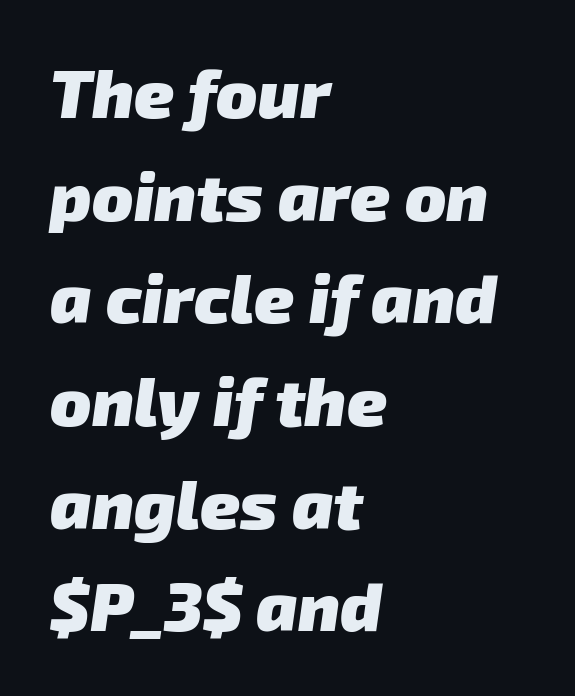
Here the designer chose a conventional face with non-uniform glyph widths. Just letters on the line, the space beneath them empty. The font family rendered here belongs to the sans-serif group. One-word summary of the alignment: left.
